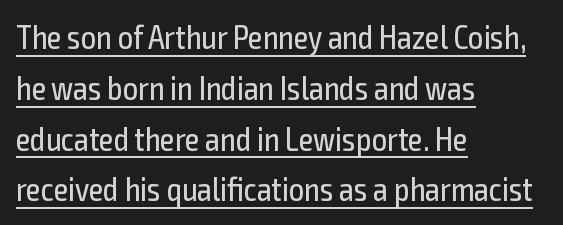
Q: Is the text bold? A: No.
Q: Is the text italic (slanted)? A: No, it is upright.
Q: Is the typeface a serif or a sans-serif typeface? A: Sans-serif.
Q: Is the text underlined? A: Yes.
Q: How is the paragraph aligned? A: Left-aligned.
Q: Is the spacing between letters normal or unusually wide? A: Normal.
Q: Is the spacing between lines tight, normal or loose? A: Normal.
Q: Width (condensed, normal, or wide)? A: Condensed.
Q: x-height? A: Medium.
Q: Monospaced? A: No.
